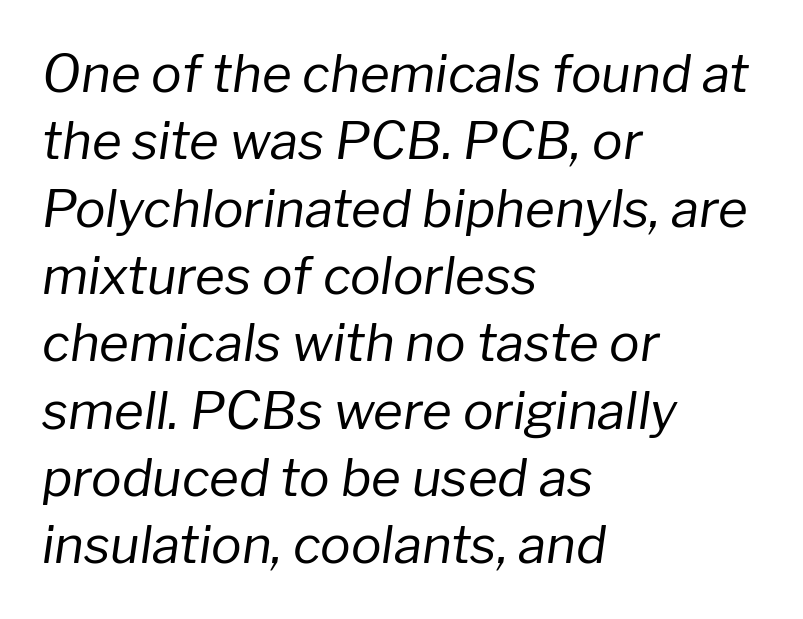
Compared with a typical body face, this is equally light or lighter still. In CSS terms this would be text-align: left. The rendering keeps characters at their native spacing. The rendering applies a slant to the glyphs.
